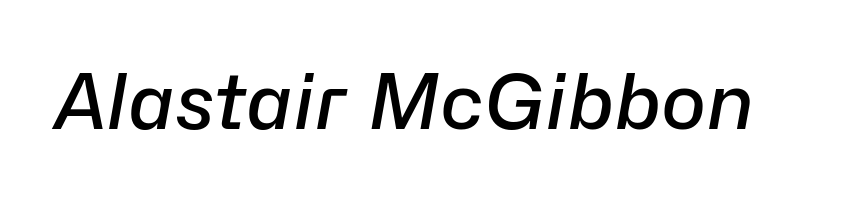
The glyphs are unaccompanied by any horizontal stroke below them. Here the designer chose a conventional face with non-uniform glyph widths. A typesetter would mark this as italic. This is the in-between weight designers call semibold or demi. Here the glyphs are tracked normally, forming tight word shapes.
